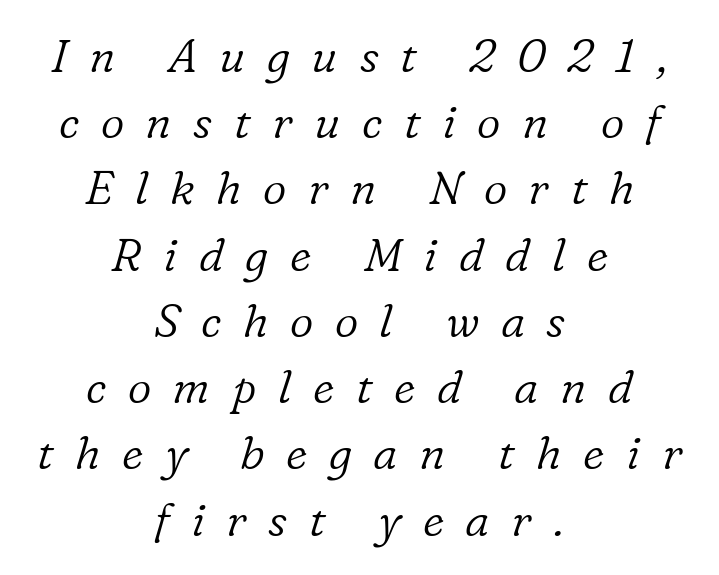
{"serif": "yes", "italic": "yes", "lean": "right", "slant_degrees": 16, "bold": "no", "weight": "light", "width": "normal", "stroke_contrast": "low", "x_height": "medium", "monospaced": "no", "underline": "no", "align": "center", "line_spacing": "normal", "line_spacing_ratio": 1.44, "letter_spacing": "wide", "letter_spacing_em": 0.47, "glyph_px": 46}
